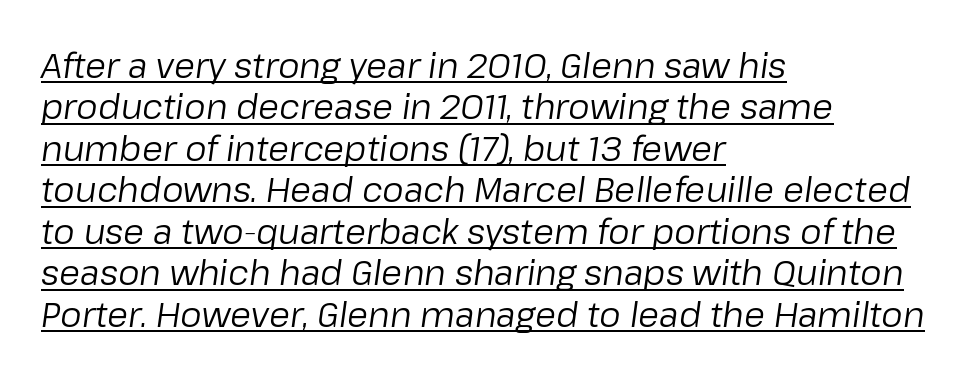
This rendering features underlined lettering. The letters sit at their default tracking, neither squeezed nor spread. Slant detected: the letters are inclined. A student would call this left alignment; a typographer would say flush left, rag right. Heaviness? Minimal to ordinary, like unemphasized prose.
